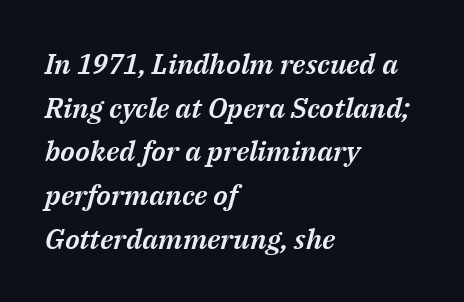
Q: Is the text italic (slanted)? A: Yes, it leans right by about 14 degrees.
Q: Is the text underlined? A: No.
Q: How is the paragraph aligned? A: Left-aligned.
Q: Is the spacing between letters normal or unusually wide? A: Normal.
Q: Is the spacing between lines tight, normal or loose? A: Normal.
Q: Width (condensed, normal, or wide)? A: Normal.
Q: Stroke contrast? A: Medium.
Q: x-height? A: Medium.
Q: Monospaced? A: No.
